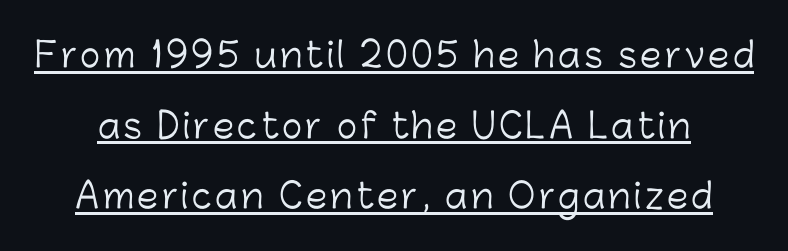
Q: Is the text bold? A: No.
Q: Is the text italic (slanted)? A: No, it is upright.
Q: Is the typeface a serif or a sans-serif typeface? A: Sans-serif.
Q: Is the text underlined? A: Yes.
Q: Is the spacing between lines tight, normal or loose? A: Loose.
Q: Width (condensed, normal, or wide)? A: Normal.
Q: Stroke contrast? A: Low.
Q: x-height? A: Medium.
Q: Monospaced? A: No.
